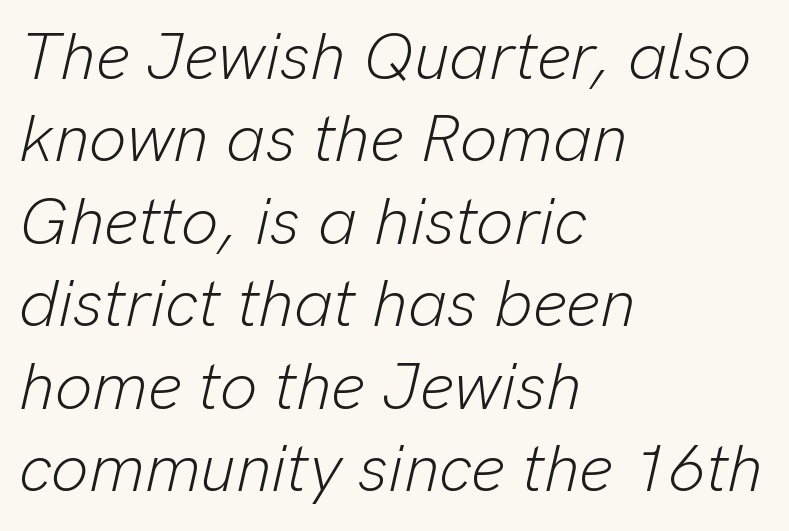
The face used here is rendered with its standard letterfit. Teacher's note: observe the even left margin — that is flush-left alignment. The axis of the letterforms is tilted away from vertical. The font sits on the lighter half of the weight spectrum, regular included.
